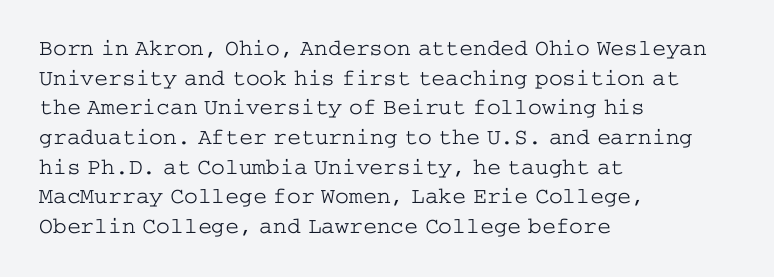
The image shows 23 px text type, upright; set left-aligned, normal line spacing (1.29x), normal letter spacing, not underlined.
